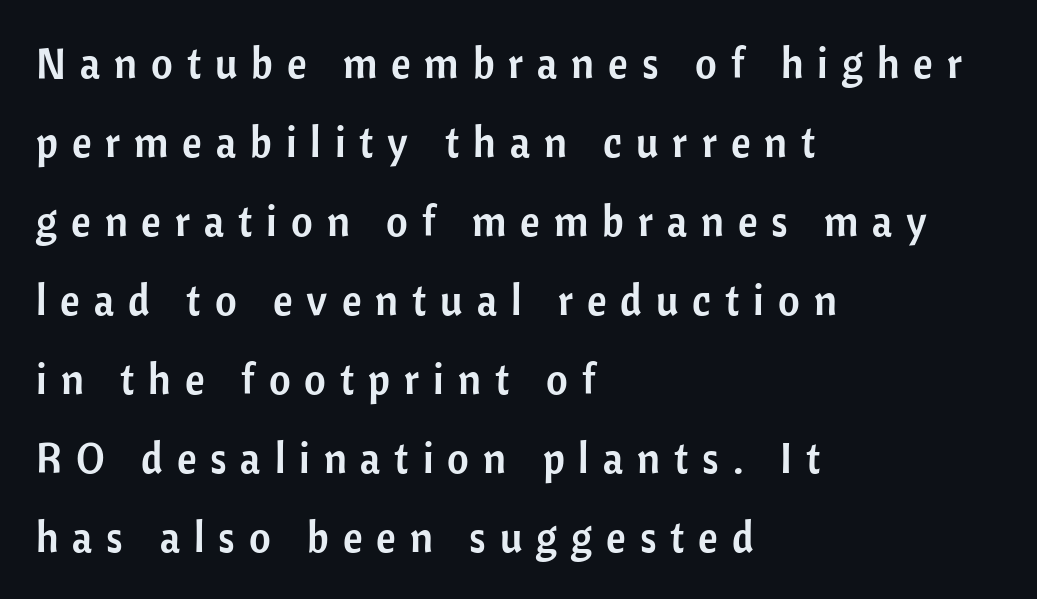
The image shows 42 px sans-serif type, upright; set left-aligned, line spacing 1.88x, unusually wide letter spacing (+0.33 em), not underlined; low stroke contrast and a medium x-height.
